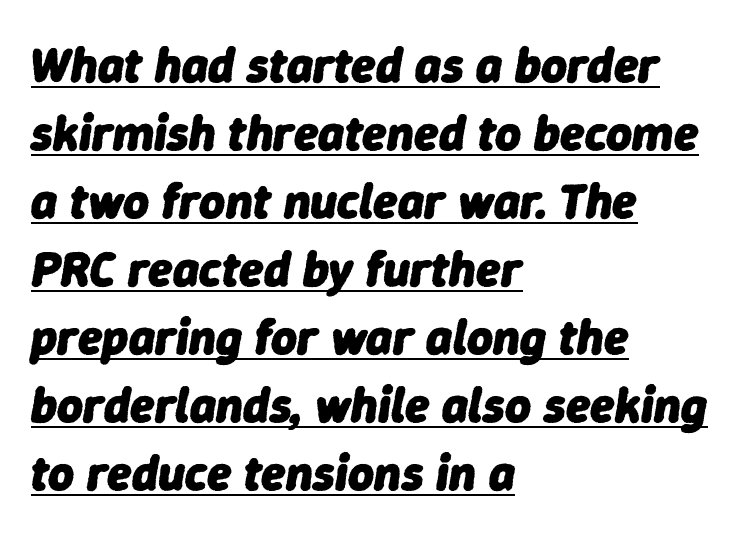
Here the designer chose a conventional face with non-uniform glyph widths. Glyph-to-glyph distance matches everyday printed text. Typesetter's note: full bold, strokes at maximum text heaviness. The rag falls on the right side of this text block. The rendering uses the underline text-decoration. Is the type slanted? Yes — the strokes lean at a clear angle.
